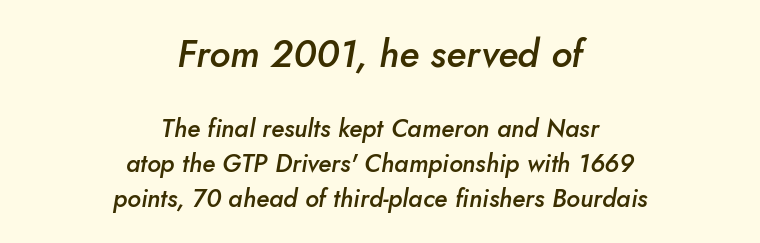
Q: Is the text bold? A: Semi-bold.
Q: Is the text italic (slanted)? A: Yes, it leans right by about 10 degrees.
Q: Is the text underlined? A: No.
Q: How is the paragraph aligned? A: Centered.
Q: Is the spacing between letters normal or unusually wide? A: Normal.
Q: Is the spacing between lines tight, normal or loose? A: Normal.
Q: Which block of text is set in a larger size, the first (top) or the second (bottom)? A: The first (top) one.
Q: Width (condensed, normal, or wide)? A: Normal.
Q: Stroke contrast? A: Low.
Q: x-height? A: Small.
Q: Monospaced? A: No.
